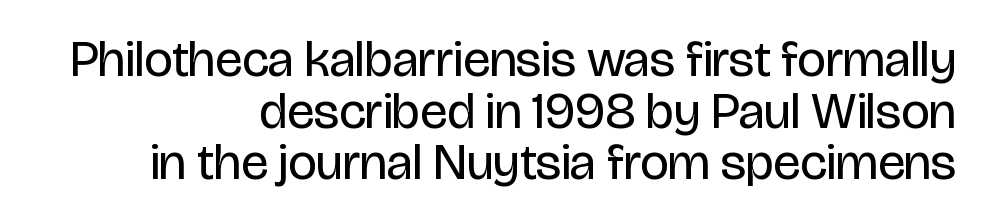
{"serif": "no", "italic": "no", "bold": "no", "weight": "regular", "width": "condensed", "stroke_contrast": "low", "x_height": "large", "monospaced": "no", "underline": "no", "align": "right", "line_spacing": "tight", "line_spacing_ratio": 1.01, "letter_spacing": "normal", "letter_spacing_em": 0.0, "glyph_px": 51}
